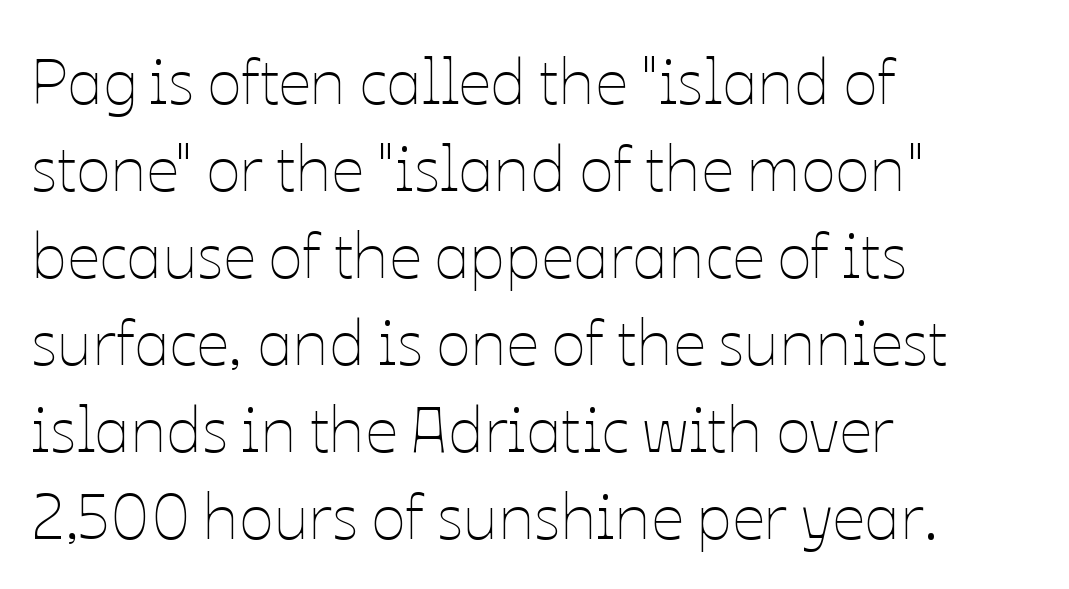
{"italic": "no", "bold": "no", "weight": "thin", "width": "normal", "stroke_contrast": "low", "x_height": "medium", "monospaced": "no", "underline": "no", "align": "left", "line_spacing": "normal", "line_spacing_ratio": 1.36, "letter_spacing": "normal", "letter_spacing_em": 0.0, "glyph_px": 64}
